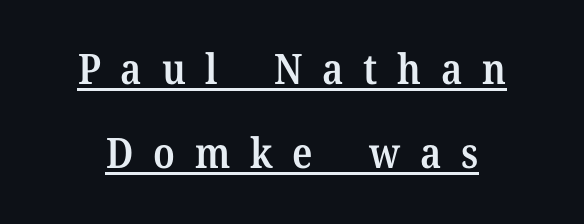
{"serif": "yes", "italic": "no", "bold": "semi", "weight": "semibold", "width": "normal", "stroke_contrast": "medium", "x_height": "medium", "monospaced": "no", "underline": "yes", "line_spacing": "loose", "line_spacing_ratio": 2.01, "letter_spacing": "wide", "letter_spacing_em": 0.47, "glyph_px": 42}
